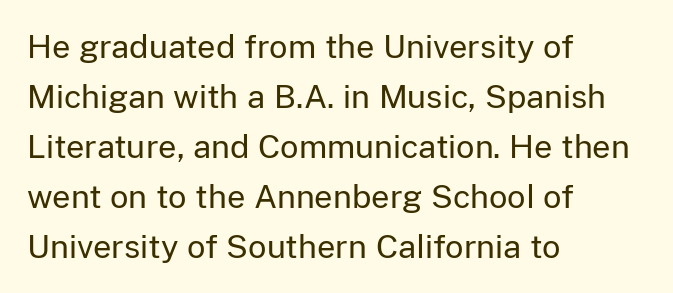
Q: Is the text bold? A: No.
Q: Is the text italic (slanted)? A: No, it is upright.
Q: Is the typeface a serif or a sans-serif typeface? A: Sans-serif.
Q: Is the text underlined? A: No.
Q: How is the paragraph aligned? A: Left-aligned.
Q: Is the spacing between letters normal or unusually wide? A: Normal.
Q: Is the spacing between lines tight, normal or loose? A: Normal.
Q: Width (condensed, normal, or wide)? A: Normal.
Q: Stroke contrast? A: Low.
Q: x-height? A: Medium.
Q: Monospaced? A: No.
